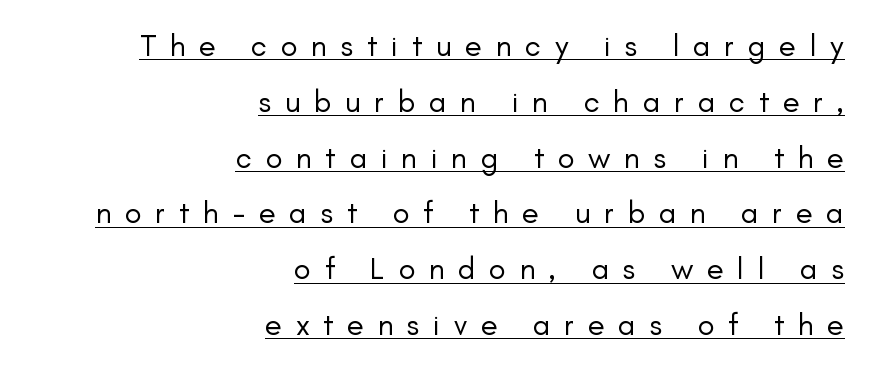
The image shows 31 px regular-weight sans-serif type, upright; set right-aligned, line spacing 1.8x, unusually wide letter spacing (+0.44 em), underlined; low stroke contrast and a small x-height.
